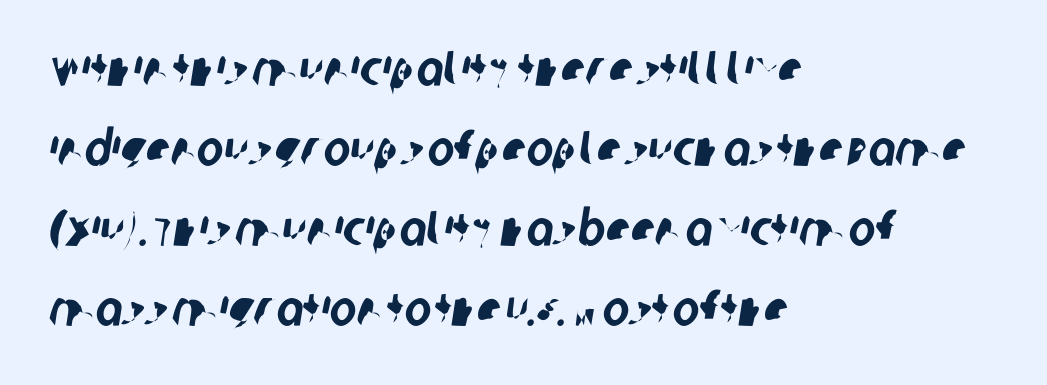
{"serif": "no", "width": "condensed", "stroke_contrast": "low", "x_height": "large", "monospaced": "no", "underline": "no", "align": "left", "line_spacing": "normal", "line_spacing_ratio": 1.6, "letter_spacing": "normal", "letter_spacing_em": 0.0, "glyph_px": 50}
